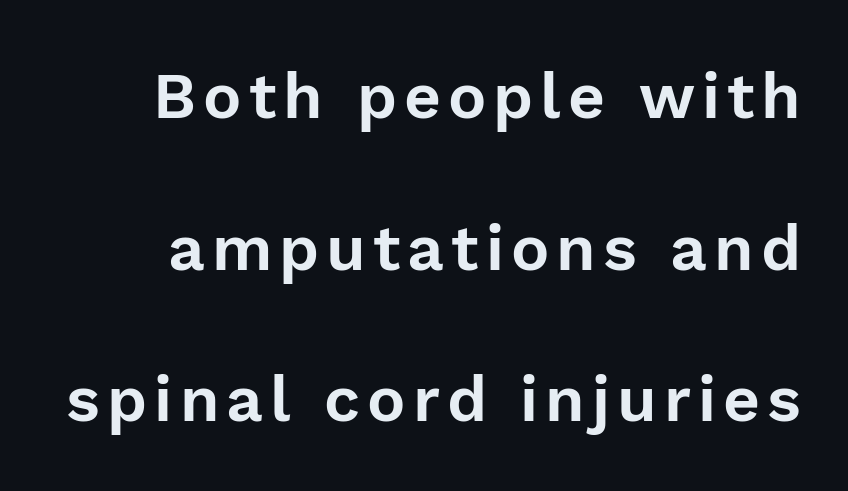
The image shows 64 px sans-serif type, upright; set loose line spacing (2.37x), not underlined; low stroke contrast and a medium x-height.
